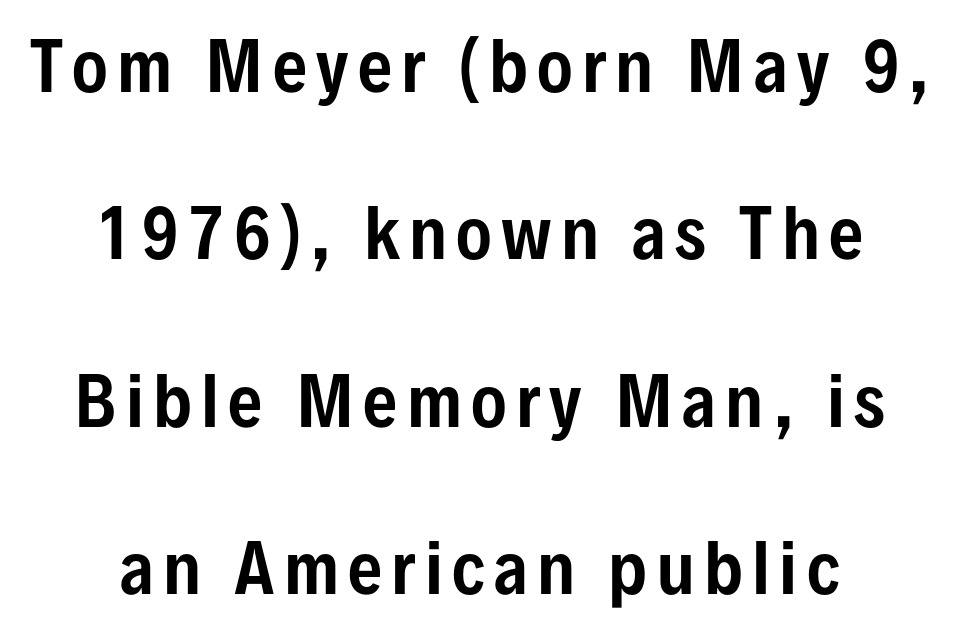
Q: Is the text italic (slanted)? A: No, it is upright.
Q: Is the typeface a serif or a sans-serif typeface? A: Sans-serif.
Q: Is the text underlined? A: No.
Q: How is the paragraph aligned? A: Centered.
Q: Is the spacing between lines tight, normal or loose? A: Loose.
Q: Width (condensed, normal, or wide)? A: Condensed.
Q: Stroke contrast? A: Low.
Q: x-height? A: Medium.
Q: Monospaced? A: No.
